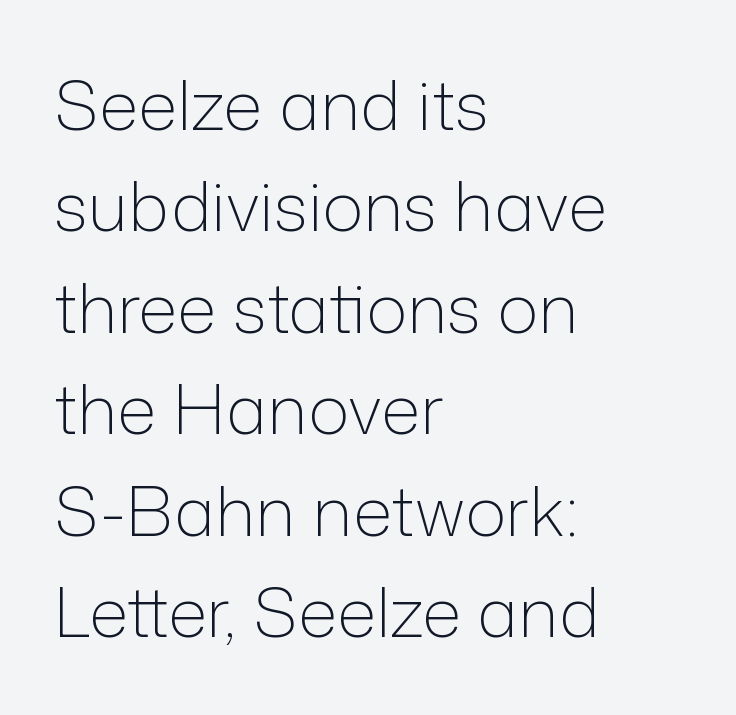
Q: Is the text bold? A: No.
Q: Is the text italic (slanted)? A: No, it is upright.
Q: Is the typeface a serif or a sans-serif typeface? A: Sans-serif.
Q: Is the text underlined? A: No.
Q: How is the paragraph aligned? A: Left-aligned.
Q: Is the spacing between letters normal or unusually wide? A: Normal.
Q: Is the spacing between lines tight, normal or loose? A: Normal.
Q: Width (condensed, normal, or wide)? A: Normal.
Q: Stroke contrast? A: Low.
Q: x-height? A: Medium.
Q: Monospaced? A: No.
